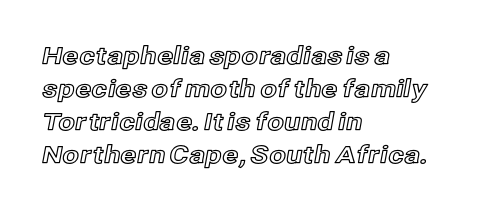
Students, observe: this is what conventionally led text looks like. Notice how the passage keeps a crisp vertical edge on the left only. Lines of text with bare space underneath.
